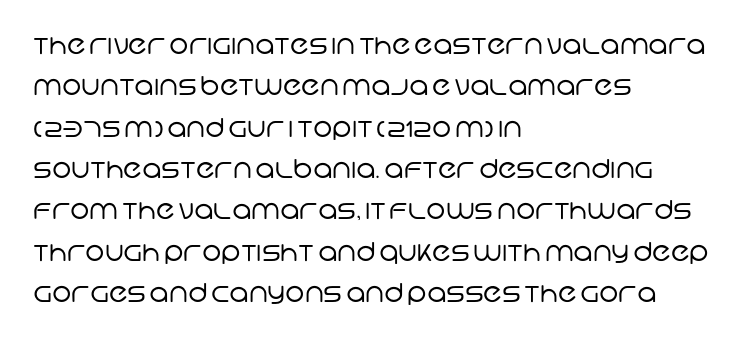
{"bold": "no", "underline": "no", "align": "left", "line_spacing": "normal", "line_spacing_ratio": 1.59, "letter_spacing": "normal", "letter_spacing_em": 0.0, "glyph_px": 26}
